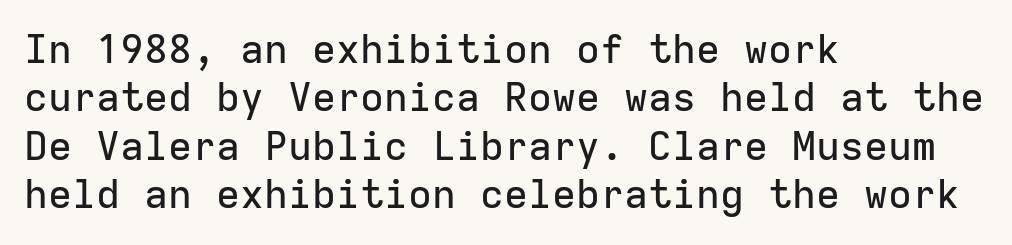
The image shows 40 px sans-serif type, upright, monospaced; set left-aligned, line spacing 1.21x, normal letter spacing, not underlined; low stroke contrast and a medium x-height.
